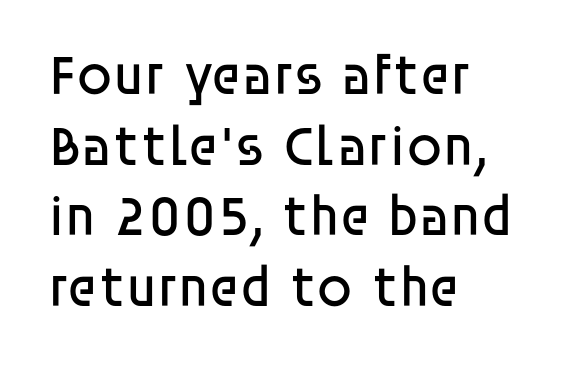
Q: Is the text bold? A: No.
Q: Is the text italic (slanted)? A: No, it is upright.
Q: Is the typeface a serif or a sans-serif typeface? A: Sans-serif.
Q: Is the text underlined? A: No.
Q: How is the paragraph aligned? A: Left-aligned.
Q: Is the spacing between letters normal or unusually wide? A: Normal.
Q: Width (condensed, normal, or wide)? A: Normal.
Q: Stroke contrast? A: Low.
Q: x-height? A: Large.
Q: Monospaced? A: No.
